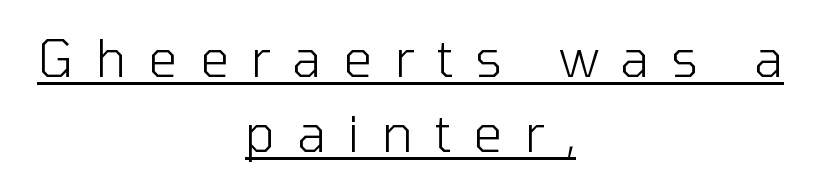
{"serif": "no", "italic": "no", "bold": "no", "weight": "light", "width": "normal", "stroke_contrast": "low", "x_height": "medium", "monospaced": "no", "underline": "yes", "align": "center", "line_spacing": "normal", "line_spacing_ratio": 1.47, "letter_spacing": "wide", "letter_spacing_em": 0.43, "glyph_px": 51}
